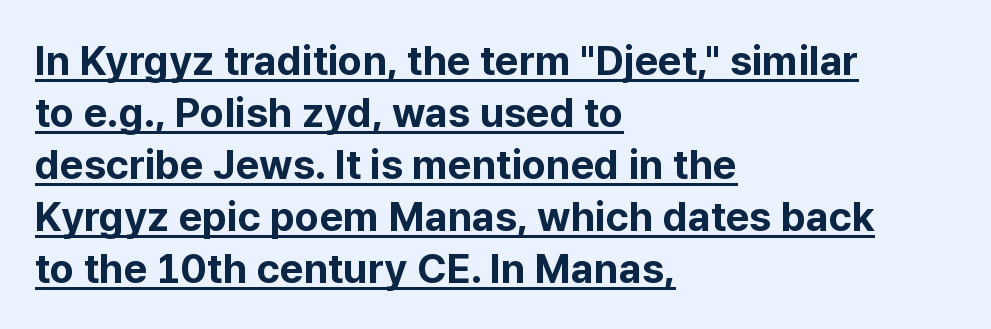
{"serif": "no", "italic": "no", "bold": "yes", "weight": "bold", "width": "normal", "stroke_contrast": "low", "x_height": "medium", "monospaced": "no", "underline": "yes", "align": "left", "line_spacing": "normal", "line_spacing_ratio": 1.27, "letter_spacing": "normal", "letter_spacing_em": 0.0, "glyph_px": 41}
